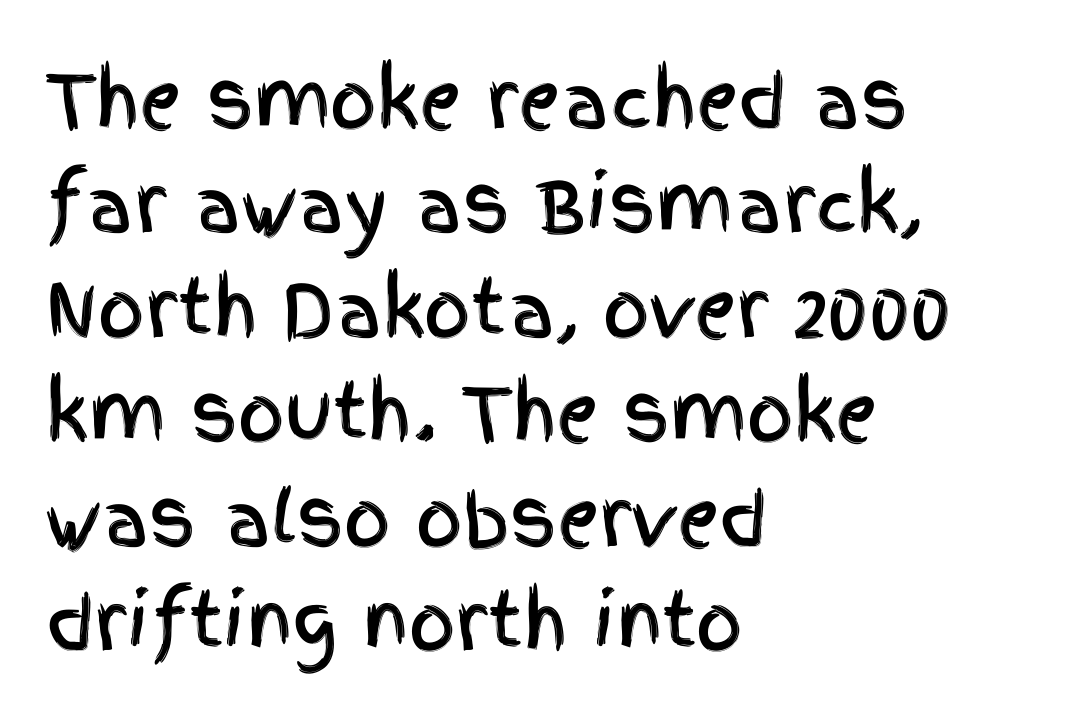
{"serif": "no", "italic": "no", "width": "condensed", "x_height": "large", "monospaced": "no", "underline": "no", "align": "left", "line_spacing": "normal", "line_spacing_ratio": 1.43, "letter_spacing": "normal", "letter_spacing_em": 0.0, "glyph_px": 73}
